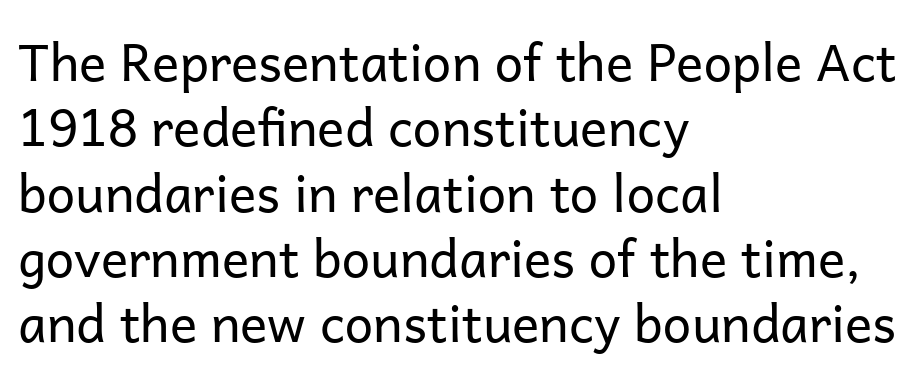
{"serif": "no", "italic": "no", "bold": "no", "weight": "regular", "width": "normal", "stroke_contrast": "low", "x_height": "medium", "monospaced": "no", "underline": "no", "align": "left", "line_spacing": "normal", "line_spacing_ratio": 1.28, "letter_spacing": "normal", "letter_spacing_em": 0.0, "glyph_px": 51}
